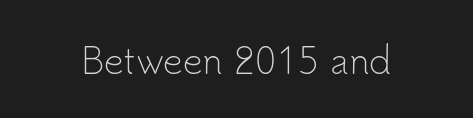
The foot of each line stays bare and open. Characters follow at the spacing the type designer built in. It's the straight-up-and-down kind of type. Serifs: no, the terminals of the letterforms are clean. Note the varied advance widths — an 'i' is clearly narrower than an 'm'. Weight: not bold — regular or lighter.
